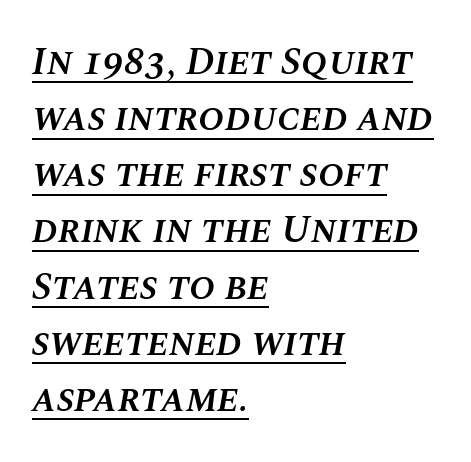
The image shows 39 px semibold type, italic (leaning right); set left-aligned, normal line spacing (1.44x), normal letter spacing, underlined; medium stroke contrast and a large x-height.
